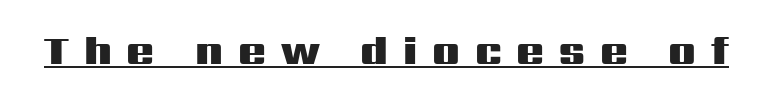
The rendering inserts visible extra space after every character. The lettering stays uniformly vertical, giving the passage a roman look. I'd describe the lettering as bold — thick and assertive. Is there an underline? Yes — a line sits under the letters. The face used here is proportionally spaced, like ordinary book or web type. Observe the absence of serifs on each vertical stroke in this sample.
